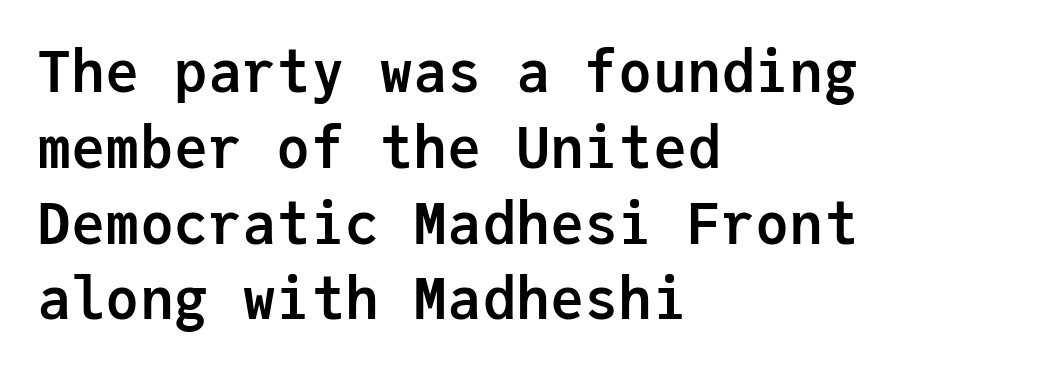
The image shows 57 px semibold sans-serif type, upright, monospaced; set left-aligned, normal line spacing (1.33x), normal letter spacing, not underlined; low stroke contrast and a medium x-height.
